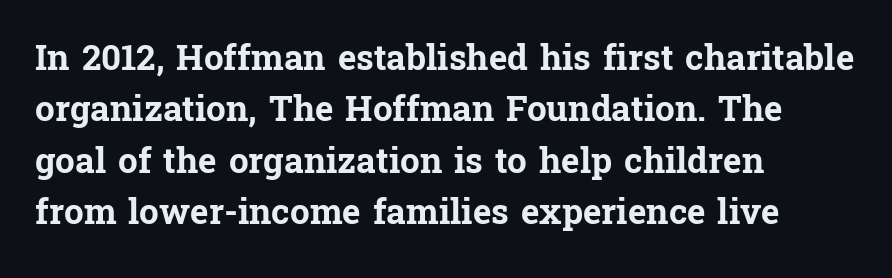
Q: Is the text bold? A: Yes.
Q: Is the text italic (slanted)? A: No, it is upright.
Q: Is the typeface a serif or a sans-serif typeface? A: Serif.
Q: Is the text underlined? A: No.
Q: How is the paragraph aligned? A: Left-aligned.
Q: Is the spacing between letters normal or unusually wide? A: Normal.
Q: Is the spacing between lines tight, normal or loose? A: Normal.
Q: Width (condensed, normal, or wide)? A: Normal.
Q: Stroke contrast? A: Low.
Q: x-height? A: Medium.
Q: Monospaced? A: No.
